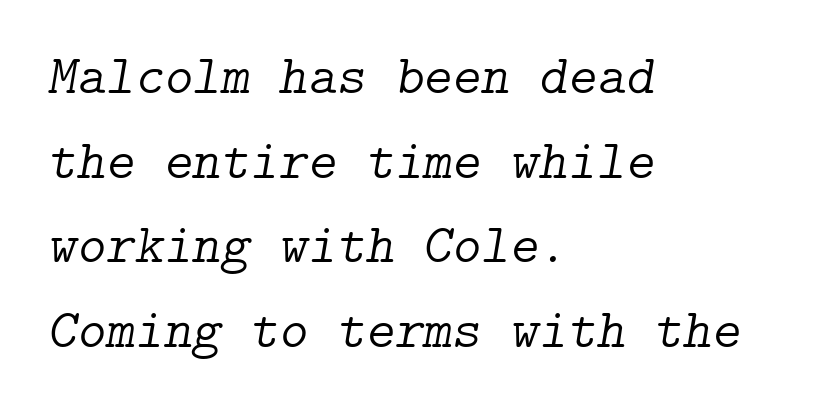
{"serif": "yes", "italic": "yes", "lean": "right", "slant_degrees": 9, "bold": "no", "weight": "light", "width": "normal", "stroke_contrast": "low", "x_height": "medium", "underline": "no", "align": "left", "line_spacing": "normal", "line_spacing_ratio": 1.54, "letter_spacing": "normal", "letter_spacing_em": 0.0, "glyph_px": 55}
